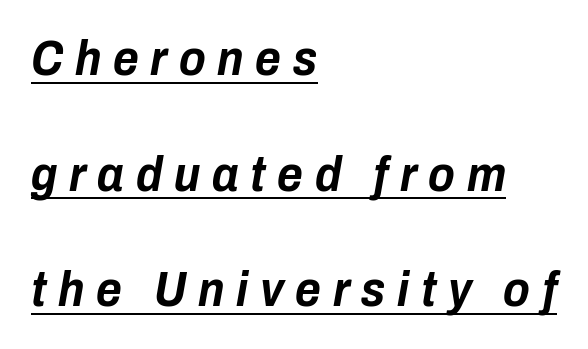
The face used here is proportionally spaced, like ordinary book or web type. Is the block centered? No — it sits flush against the left margin. This sample uses an oblique cut, with every glyph tilted off the vertical. Short note: letters widely spaced. The vertical gap from one line to the next is large.
